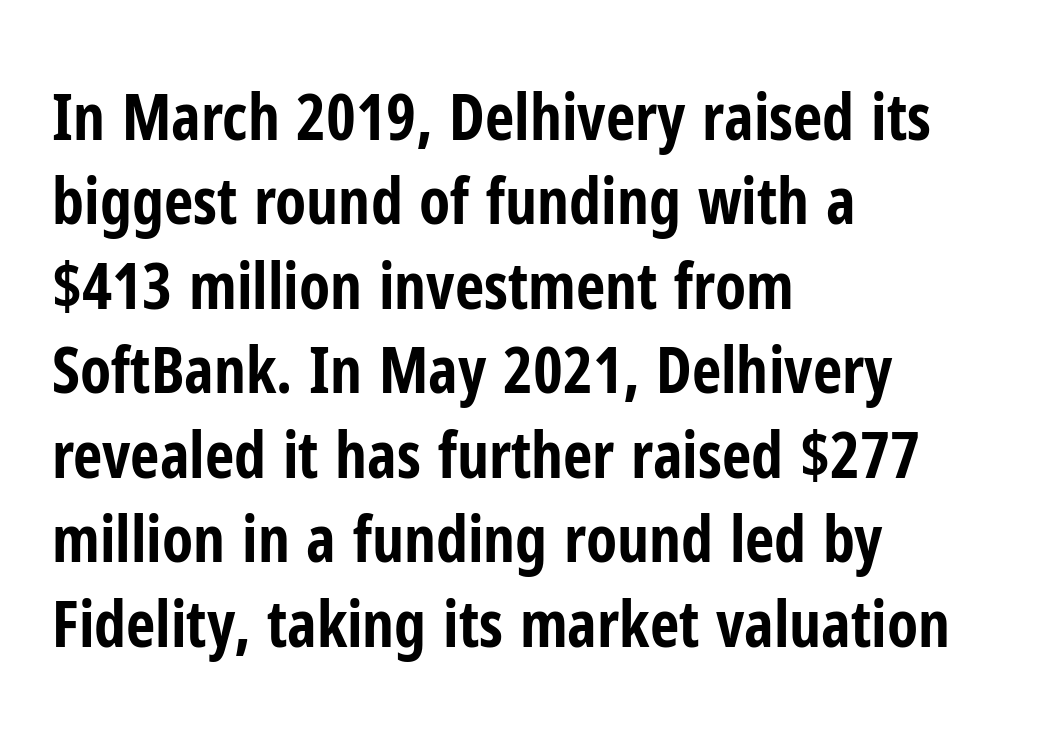
The image shows 64 px bold, condensed sans-serif type, upright; set left-aligned, normal line spacing (1.32x), normal letter spacing, not underlined; low stroke contrast and a medium x-height.
